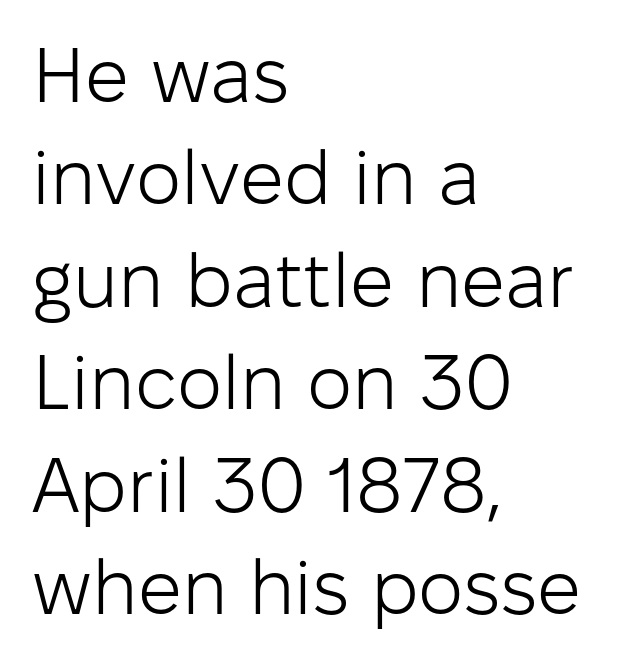
Q: Is the text bold? A: No.
Q: Is the text italic (slanted)? A: No, it is upright.
Q: Is the typeface a serif or a sans-serif typeface? A: Sans-serif.
Q: Is the text underlined? A: No.
Q: How is the paragraph aligned? A: Left-aligned.
Q: Is the spacing between letters normal or unusually wide? A: Normal.
Q: Is the spacing between lines tight, normal or loose? A: Normal.
Q: Width (condensed, normal, or wide)? A: Normal.
Q: Stroke contrast? A: Low.
Q: x-height? A: Medium.
Q: Monospaced? A: No.
